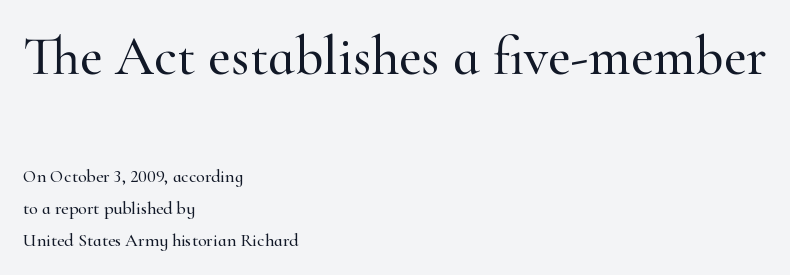
Q: Is the text italic (slanted)? A: No, it is upright.
Q: Is the typeface a serif or a sans-serif typeface? A: Serif.
Q: Is the text underlined? A: No.
Q: How is the paragraph aligned? A: Left-aligned.
Q: Is the spacing between letters normal or unusually wide? A: Normal.
Q: Which block of text is set in a larger size, the first (top) or the second (bottom)? A: The first (top) one.
Q: Width (condensed, normal, or wide)? A: Normal.
Q: Stroke contrast? A: High.
Q: x-height? A: Small.
Q: Monospaced? A: No.
